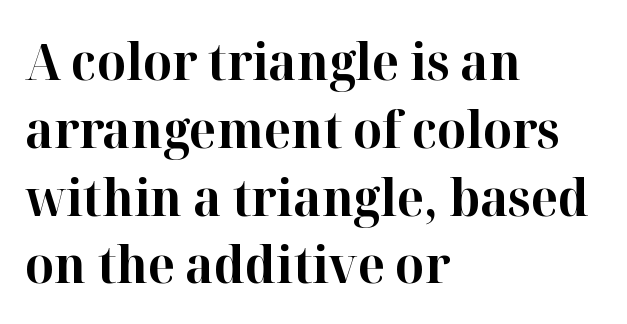
The image shows 51 px bold serif type, upright; set left-aligned, normal line spacing (1.33x), normal letter spacing, not underlined; high stroke contrast and a medium x-height.
